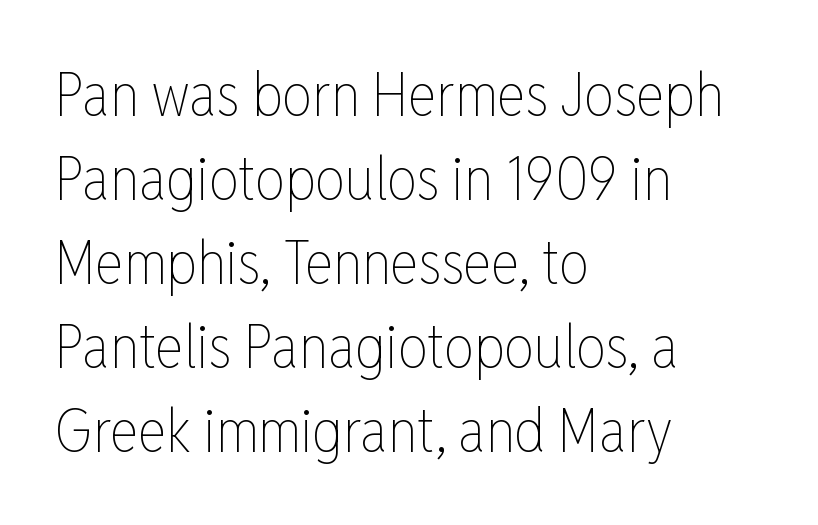
Q: Is the text bold? A: No.
Q: Is the text italic (slanted)? A: No, it is upright.
Q: Is the text underlined? A: No.
Q: How is the paragraph aligned? A: Left-aligned.
Q: Is the spacing between letters normal or unusually wide? A: Normal.
Q: Is the spacing between lines tight, normal or loose? A: Normal.
Q: Width (condensed, normal, or wide)? A: Condensed.
Q: Stroke contrast? A: Low.
Q: x-height? A: Medium.
Q: Monospaced? A: No.
